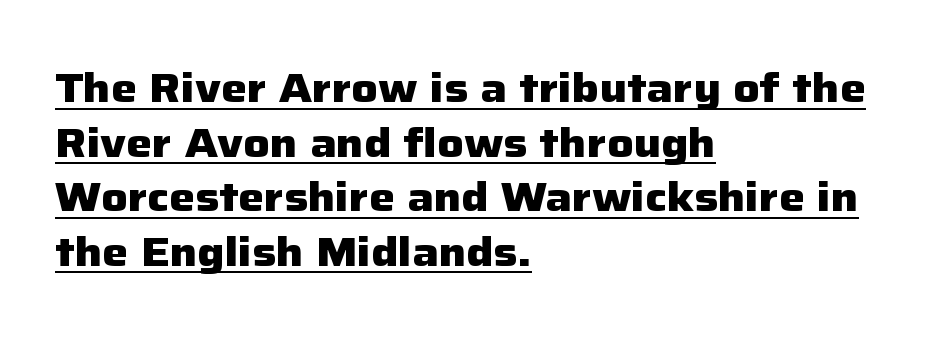
Is there any slant? The stems are plumb. Evenly set lines give the paragraph a standard silhouette. Each line starts at the same left margin while the right side varies. The face used here appears with an underline applied. Each letter keeps its own natural width here, so spacing adapts to shape.
